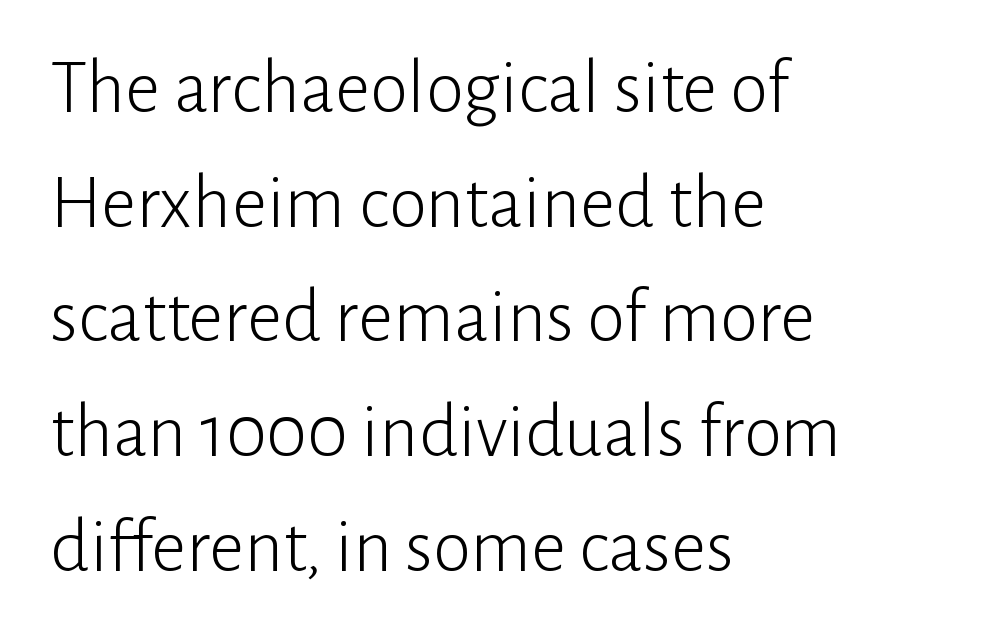
The image shows 77 px light sans-serif type, upright; set left-aligned, normal line spacing (1.49x), normal letter spacing, not underlined; low stroke contrast and a medium x-height.
